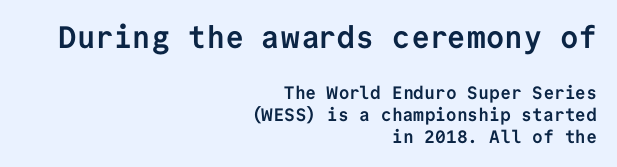
Q: Is the text bold? A: Yes.
Q: Is the text italic (slanted)? A: No, it is upright.
Q: Is the typeface a serif or a sans-serif typeface? A: Sans-serif.
Q: Is the text underlined? A: No.
Q: How is the paragraph aligned? A: Right-aligned.
Q: Is the spacing between letters normal or unusually wide? A: Normal.
Q: Which block of text is set in a larger size, the first (top) or the second (bottom)? A: The first (top) one.
Q: Width (condensed, normal, or wide)? A: Normal.
Q: Stroke contrast? A: Low.
Q: x-height? A: Medium.
Q: Monospaced? A: Yes.
